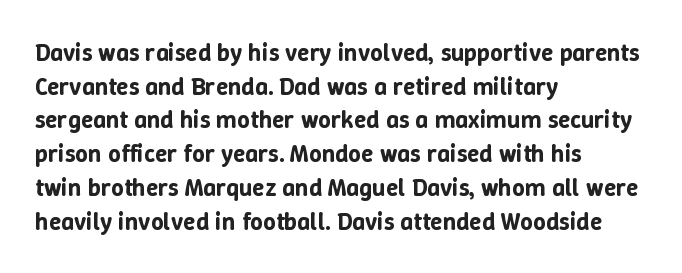
Caption: multi-line text, flush left, ragged right. The font's upright variant was chosen for this text. What stands out about the letter spacing? Nothing — it is the standard amount. Has an underline been added? It has not. This block has exactly the height ordinary leading produces.
